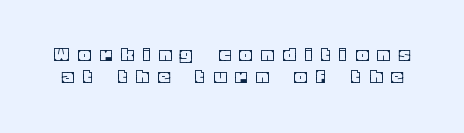
Q: Is the text italic (slanted)? A: No, it is upright.
Q: Is the text underlined? A: No.
Q: Is the spacing between letters normal or unusually wide? A: Unusually wide.
Q: Is the spacing between lines tight, normal or loose? A: Tight.
